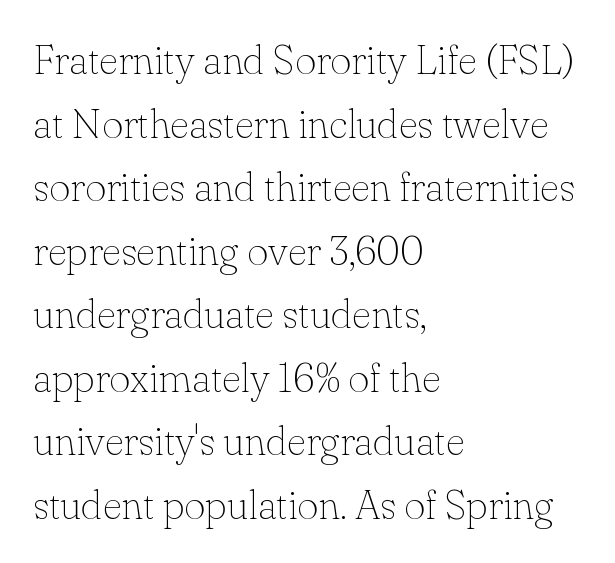
The image shows 41 px thin serif type, upright; set left-aligned, normal line spacing (1.55x), normal letter spacing, not underlined; low stroke contrast and a small x-height.
